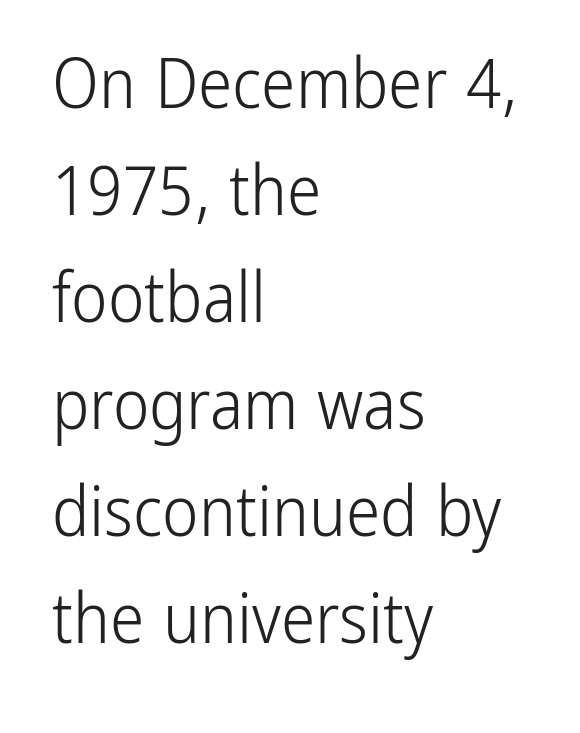
Standard letterfit; no display-style spreading of the glyphs. Think standard paragraph weight, or any step lighter than that. Unlike italic type, these characters show no tilt at all. Caption: multi-line text, flush left, ragged right. This sample has the flowing, uneven cadence of proportional lettering.
